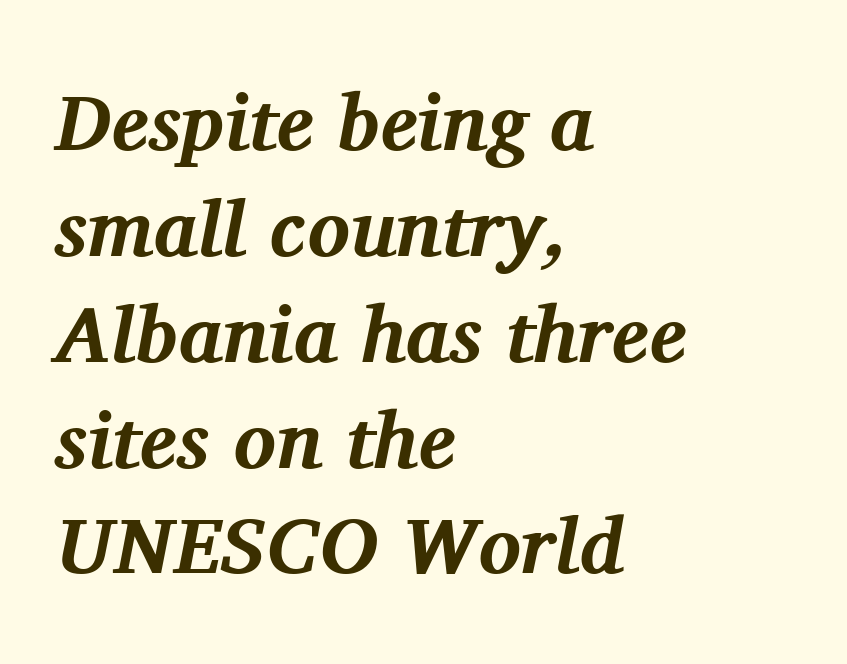
{"serif": "yes", "italic": "yes", "lean": "right", "slant_degrees": 11, "bold": "yes", "weight": "bold", "width": "normal", "stroke_contrast": "medium", "x_height": "medium", "monospaced": "no", "underline": "no", "align": "left", "line_spacing": "normal", "line_spacing_ratio": 1.34, "letter_spacing": "normal", "letter_spacing_em": 0.0, "glyph_px": 79}
